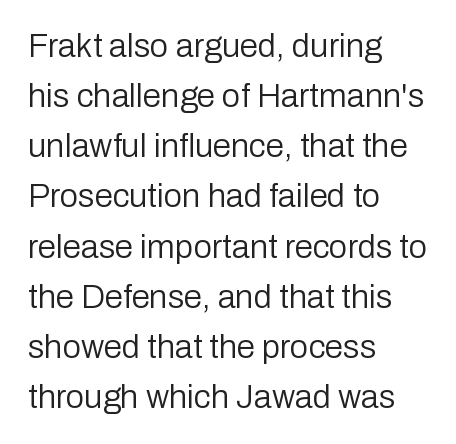
The image shows 33 px regular-weight sans-serif type, upright; set left-aligned, normal line spacing (1.52x), normal letter spacing, not underlined; low stroke contrast and a medium x-height.
